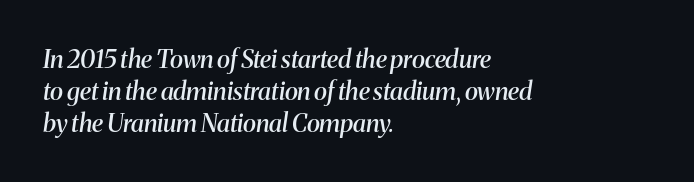
Students, this is semibold: more ink than regular, less than bold. The setting favours the left margin, as ordinary paragraphs usually do. Reading down the column, the eye jumps a familiar distance to each next line. The lettering tilts uniformly, giving the passage an italic look. The type is set solid horizontally, with unmodified tracking.
